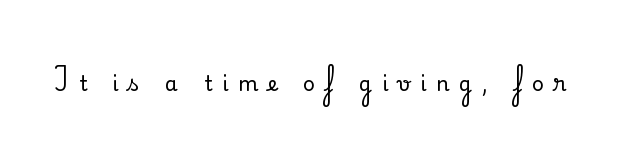
{"italic": "no", "underline": "no", "letter_spacing": "wide", "letter_spacing_em": 0.46, "glyph_px": 21}
